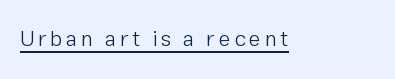
The image shows 22 px text type, upright; set underlined.
